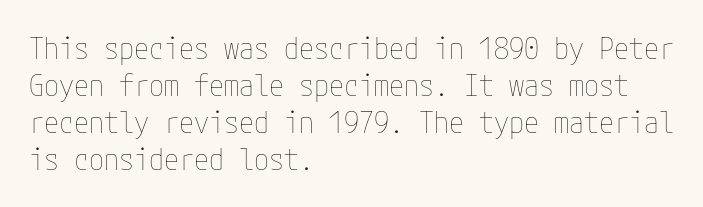
Q: Is the text bold? A: No.
Q: Is the text italic (slanted)? A: No, it is upright.
Q: Is the text underlined? A: No.
Q: How is the paragraph aligned? A: Left-aligned.
Q: Is the spacing between letters normal or unusually wide? A: Normal.
Q: Width (condensed, normal, or wide)? A: Condensed.
Q: Stroke contrast? A: Low.
Q: x-height? A: Medium.
